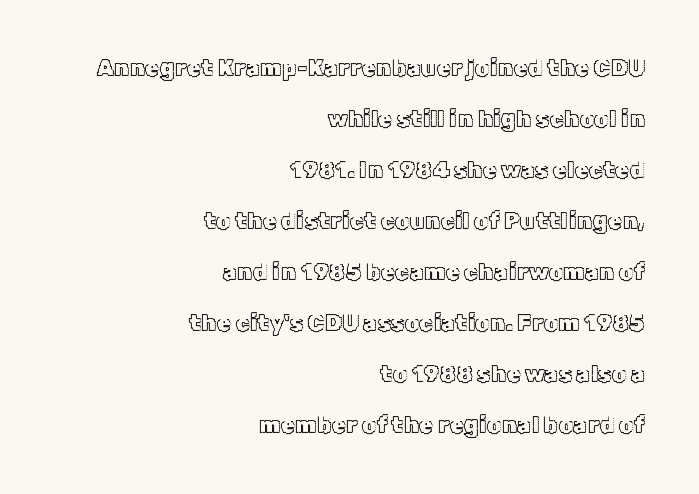
The image shows 23 px text type, upright; set right-aligned, loose line spacing (2.22x), normal letter spacing, not underlined.
